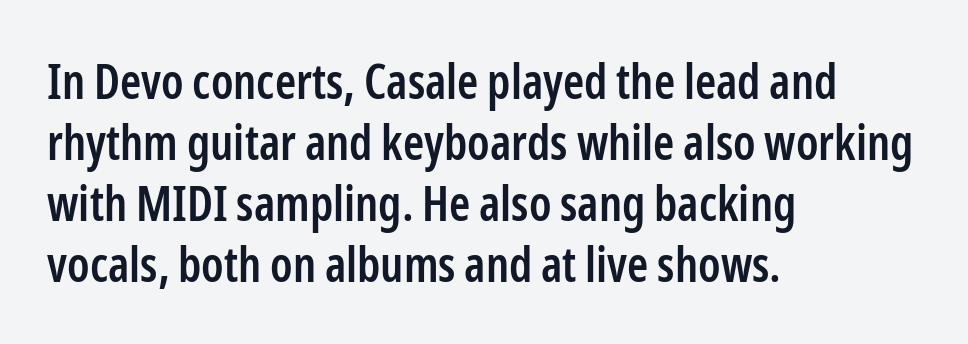
Descenders are the only things crossing below the line. The sample has been set in demibold, a notch under bold. Spacing verdict: proportional, widths tailored to each character. This rendering leaves character spacing at its baseline value. Upright lettering throughout.
